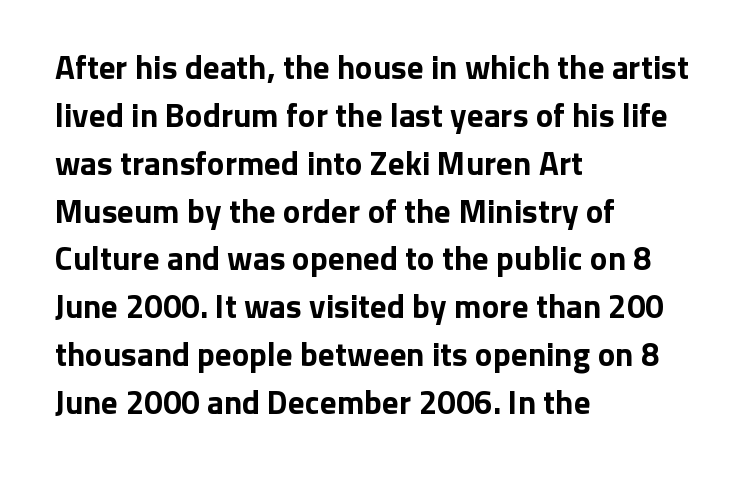
The rendering uses natural spacing where letterforms have individual widths. The rendering keeps characters at their native spacing. The glyphs in this specimen are sans serif. Horizontally, the lines are justified to the leading edge only.
